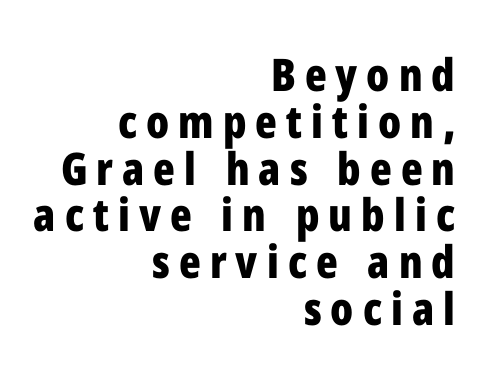
Q: Is the text bold? A: Yes.
Q: Is the text italic (slanted)? A: No, it is upright.
Q: Is the typeface a serif or a sans-serif typeface? A: Sans-serif.
Q: Is the text underlined? A: No.
Q: How is the paragraph aligned? A: Right-aligned.
Q: Is the spacing between letters normal or unusually wide? A: Unusually wide.
Q: Is the spacing between lines tight, normal or loose? A: Tight.
Q: Width (condensed, normal, or wide)? A: Condensed.
Q: Stroke contrast? A: Low.
Q: x-height? A: Medium.
Q: Monospaced? A: No.
